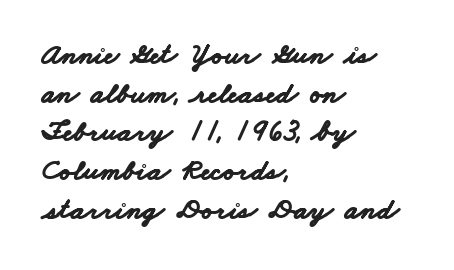
The image shows 30 px bold, wide sans-serif type; set left-aligned, normal line spacing (1.29x), normal letter spacing, not underlined; low stroke contrast and a small x-height.
